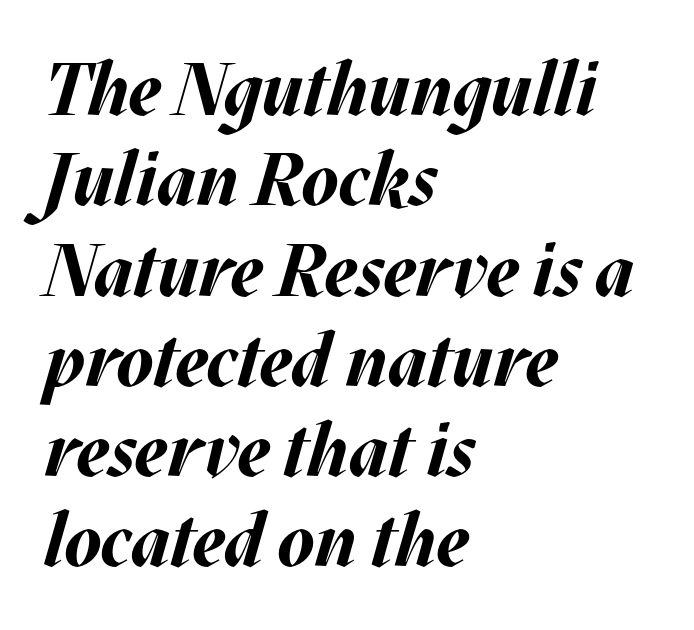
{"italic": "yes", "lean": "right", "slant_degrees": 17, "bold": "yes", "weight": "bold", "width": "normal", "stroke_contrast": "medium", "x_height": "large", "monospaced": "no", "underline": "no", "align": "left", "line_spacing_ratio": 1.22, "letter_spacing": "normal", "letter_spacing_em": 0.0, "glyph_px": 74}
